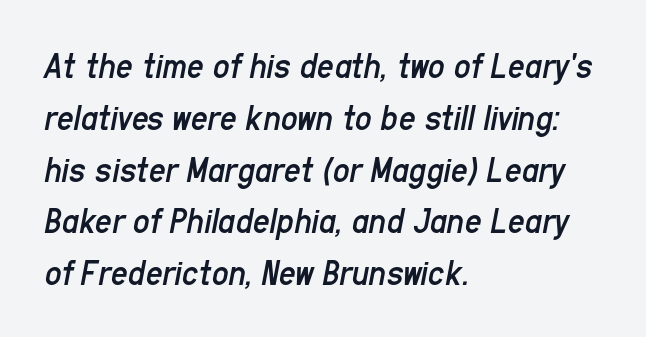
The image shows 37 px regular-weight, condensed type, italic (leaning right); set left-aligned, normal line spacing (1.4x), normal letter spacing, not underlined; low stroke contrast and a medium x-height.
